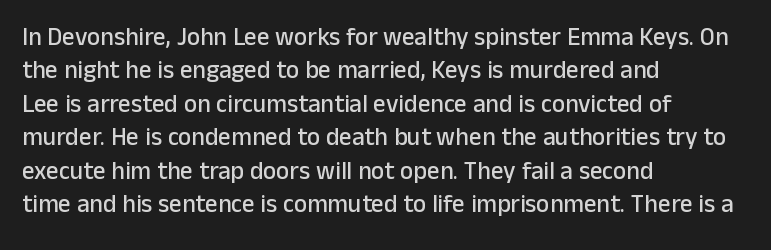
The image shows 25 px text type, upright; set left-aligned, normal line spacing (1.34x), normal letter spacing, not underlined.
